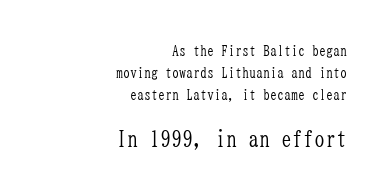
A normal amount of white space separates one row of letters from the next. The glyphs are unaccompanied by any horizontal stroke below them. Glyph-to-glyph distance matches everyday printed text. On a weight scale, this lands at 450 or below.
